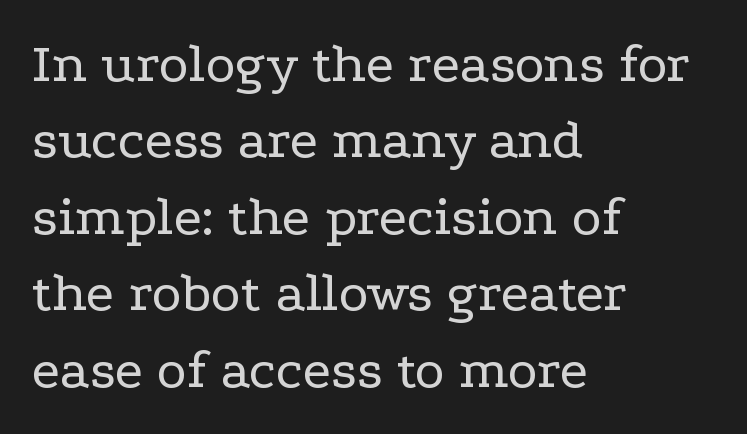
The image shows 57 px regular-weight, wide serif type, upright; set left-aligned, normal line spacing (1.34x), normal letter spacing, not underlined; low stroke contrast and a medium x-height.
